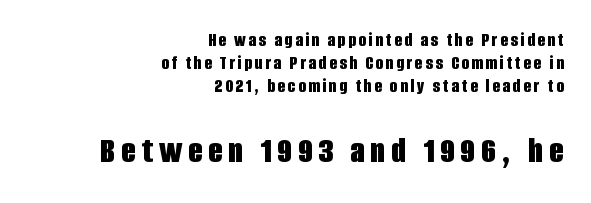
The words here are not underlined. Check where the strokes stop: nothing finishes them off — pure sans. Characters remain perfectly vertical along every line. Heft: maximum for text — a bold. Small over large — that's the arrangement of the two blocks here.
